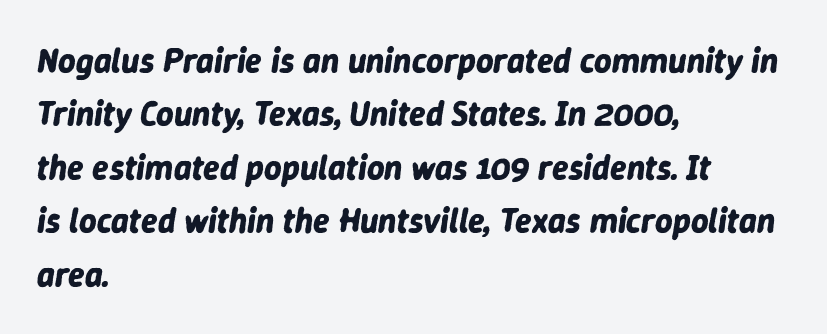
The image shows 34 px bold type, italic (leaning right); set left-aligned, normal line spacing (1.57x), normal letter spacing, not underlined; low stroke contrast and a medium x-height.
